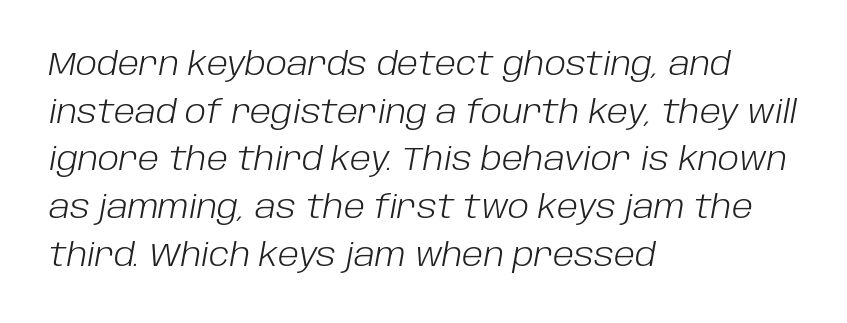
Q: Is the text bold? A: No.
Q: Is the text italic (slanted)? A: Yes, it leans right by about 10 degrees.
Q: Is the text underlined? A: No.
Q: How is the paragraph aligned? A: Left-aligned.
Q: Is the spacing between letters normal or unusually wide? A: Normal.
Q: Is the spacing between lines tight, normal or loose? A: Normal.
Q: Width (condensed, normal, or wide)? A: Normal.
Q: Stroke contrast? A: Low.
Q: x-height? A: Large.
Q: Monospaced? A: No.
